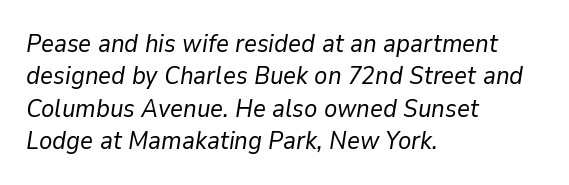
The image shows 25 px text type, italic (leaning right); set left-aligned, normal line spacing (1.3x), normal letter spacing, not underlined.
